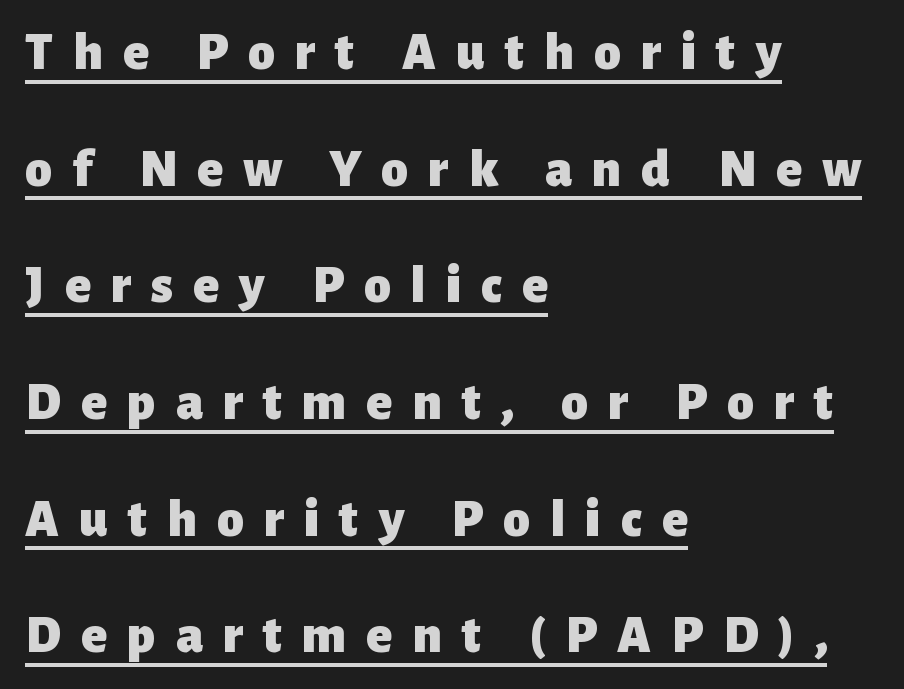
This is roman type, the default non-slanted kind. This rendering features underlined lettering. Each line starts at the same left margin while the right side varies. Tracking value appears strongly positive — letters spread wide.
